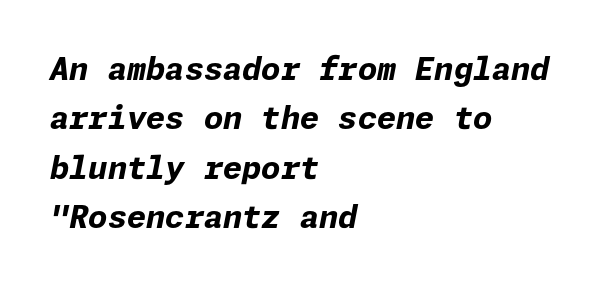
The rows are spaced the way most documents space them. Each word holds together tightly as a unit, with standard inter-letter gaps. Compared with an ordinary text face, these strokes are far heavier — a full bold. Visually the block forms a straight wall on the left and a jagged coastline on the right.
